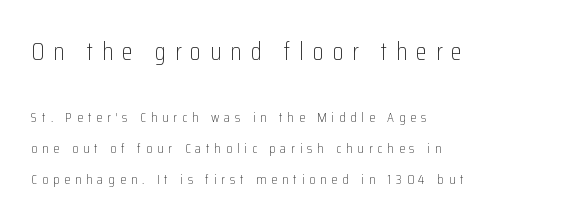
{"italic": "no", "bold": "no", "underline": "no", "align": "left", "line_spacing": "loose", "line_spacing_ratio": 2.21, "letter_spacing": "wide", "letter_spacing_em": 0.35, "larger_block": "first", "size_ratio": 1.79, "glyph_px": 25}
